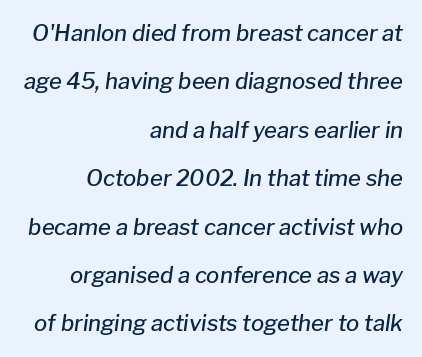
{"italic": "yes", "lean": "right", "slant_degrees": 8, "bold": "semi", "underline": "no", "align": "right", "line_spacing": "loose", "line_spacing_ratio": 2.2, "letter_spacing": "normal", "letter_spacing_em": 0.0, "glyph_px": 22}
